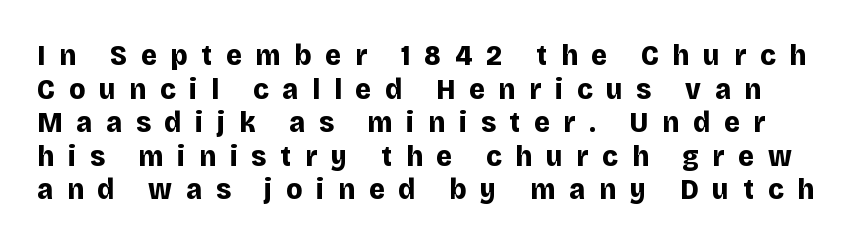
The image shows 30 px bold sans-serif type, upright; set tight line spacing (1.12x), unusually wide letter spacing (+0.46 em), not underlined; low stroke contrast and a large x-height.
